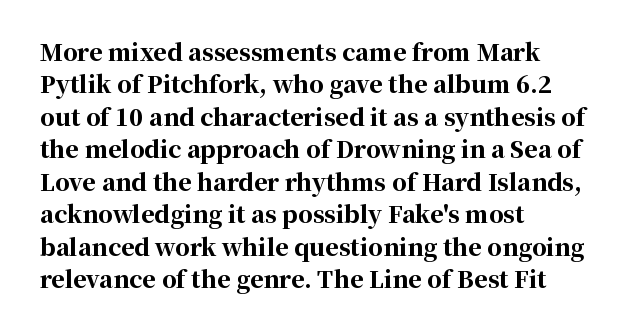
{"italic": "no", "bold": "yes", "underline": "no", "align": "left", "line_spacing": "normal", "line_spacing_ratio": 1.41, "letter_spacing": "normal", "letter_spacing_em": 0.0, "glyph_px": 23}
